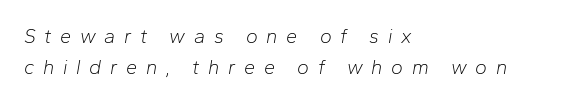
{"italic": "yes", "lean": "right", "slant_degrees": 10, "bold": "no", "underline": "no", "align": "left", "line_spacing": "normal", "line_spacing_ratio": 1.54, "letter_spacing": "wide", "letter_spacing_em": 0.43, "glyph_px": 20}
